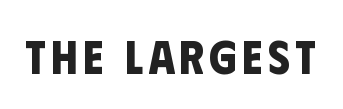
Q: Is the text bold? A: Yes.
Q: Is the typeface a serif or a sans-serif typeface? A: Sans-serif.
Q: Is the text underlined? A: No.
Q: Width (condensed, normal, or wide)? A: Condensed.
Q: Stroke contrast? A: Low.
Q: x-height? A: Large.
Q: Monospaced? A: No.
